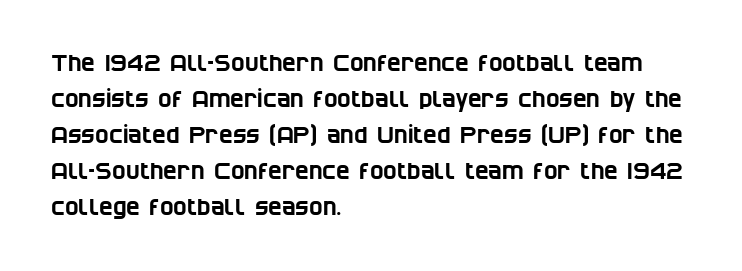
{"underline": "no", "align": "left", "line_spacing": "normal", "line_spacing_ratio": 1.56, "letter_spacing": "normal", "letter_spacing_em": 0.0, "glyph_px": 23}
